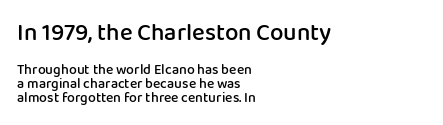
The image shows 24 px text type, upright; set left-aligned, tight line spacing (1.0x), normal letter spacing, not underlined; the first (top) block is 1.71x larger.
